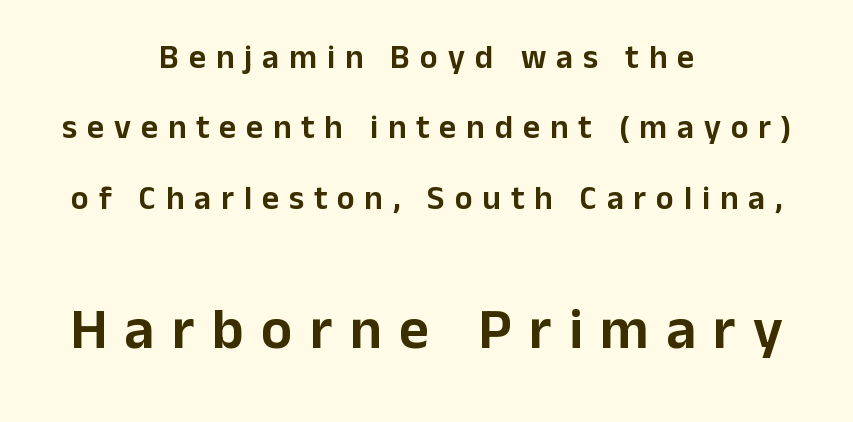
{"serif": "no", "italic": "no", "width": "normal", "stroke_contrast": "low", "x_height": "medium", "monospaced": "no", "underline": "no", "align": "center", "line_spacing": "loose", "line_spacing_ratio": 2.13, "letter_spacing": "wide", "letter_spacing_em": 0.3, "larger_block": "second", "size_ratio": 1.76, "glyph_px": 58}
